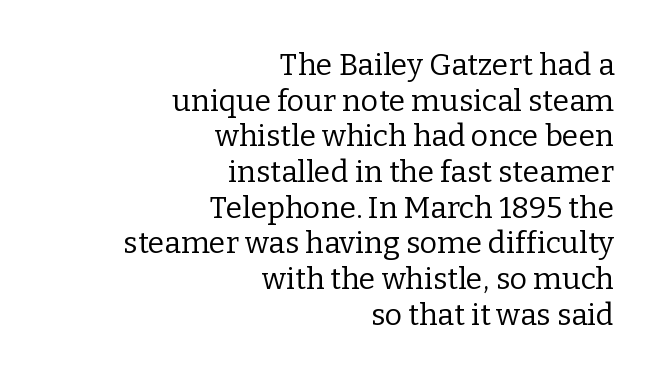
{"serif": "yes", "italic": "no", "bold": "no", "weight": "regular", "width": "normal", "stroke_contrast": "low", "x_height": "medium", "monospaced": "no", "underline": "no", "align": "right", "line_spacing_ratio": 1.19, "letter_spacing": "normal", "letter_spacing_em": 0.0, "glyph_px": 30}
